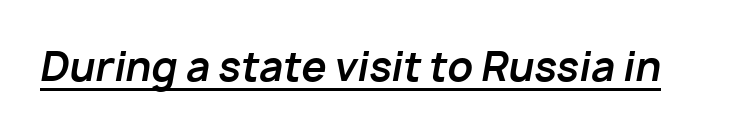
Q: Is the text bold? A: Yes.
Q: Is the text italic (slanted)? A: Yes, it leans right by about 10 degrees.
Q: Is the text underlined? A: Yes.
Q: Is the spacing between letters normal or unusually wide? A: Normal.
Q: Width (condensed, normal, or wide)? A: Normal.
Q: Stroke contrast? A: Low.
Q: x-height? A: Medium.
Q: Monospaced? A: No.
